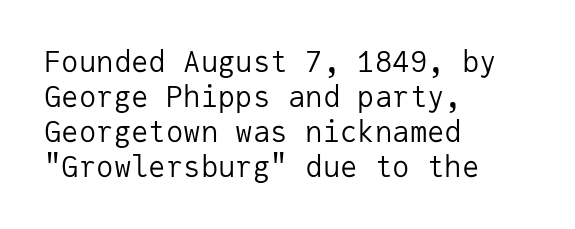
Q: Is the text bold? A: No.
Q: Is the text italic (slanted)? A: No, it is upright.
Q: Is the typeface a serif or a sans-serif typeface? A: Sans-serif.
Q: Is the text underlined? A: No.
Q: How is the paragraph aligned? A: Left-aligned.
Q: Is the spacing between letters normal or unusually wide? A: Normal.
Q: Width (condensed, normal, or wide)? A: Normal.
Q: Stroke contrast? A: Low.
Q: x-height? A: Medium.
Q: Monospaced? A: Yes.
